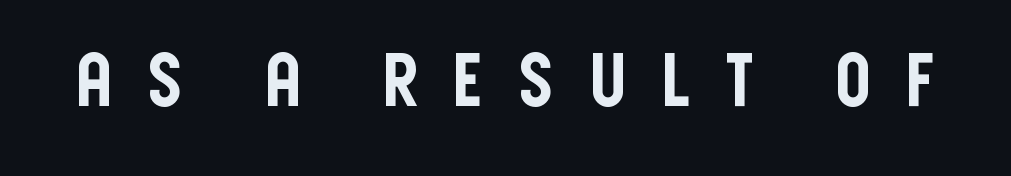
Q: Is the text italic (slanted)? A: No, it is upright.
Q: Is the typeface a serif or a sans-serif typeface? A: Sans-serif.
Q: Is the text underlined? A: No.
Q: Is the spacing between letters normal or unusually wide? A: Unusually wide.
Q: Width (condensed, normal, or wide)? A: Condensed.
Q: Stroke contrast? A: Low.
Q: x-height? A: Large.
Q: Monospaced? A: No.
